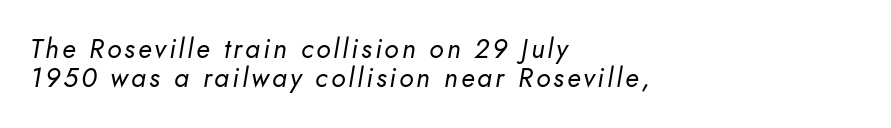
The image shows 27 px text type, italic (leaning right); set left-aligned, tight line spacing (1.09x), not underlined.
